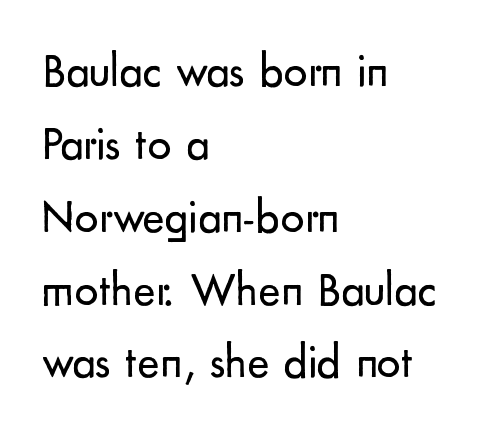
The image shows 47 px regular-weight sans-serif type, upright; set left-aligned, normal line spacing (1.55x), normal letter spacing, not underlined; low stroke contrast and a small x-height.
